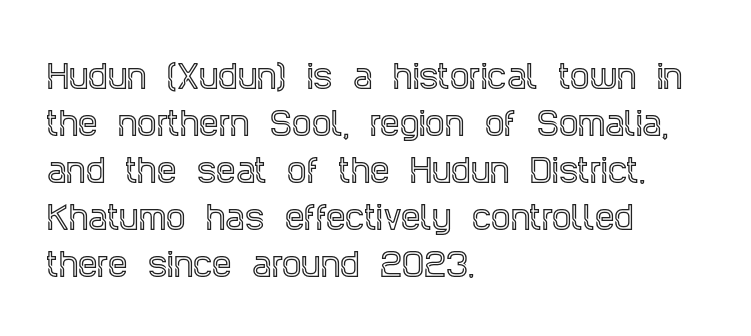
Q: Is the text italic (slanted)? A: No, it is upright.
Q: Is the typeface a serif or a sans-serif typeface? A: Serif.
Q: Is the text underlined? A: No.
Q: How is the paragraph aligned? A: Left-aligned.
Q: Is the spacing between letters normal or unusually wide? A: Normal.
Q: Is the spacing between lines tight, normal or loose? A: Normal.
Q: Width (condensed, normal, or wide)? A: Condensed.
Q: x-height? A: Large.
Q: Monospaced? A: No.
